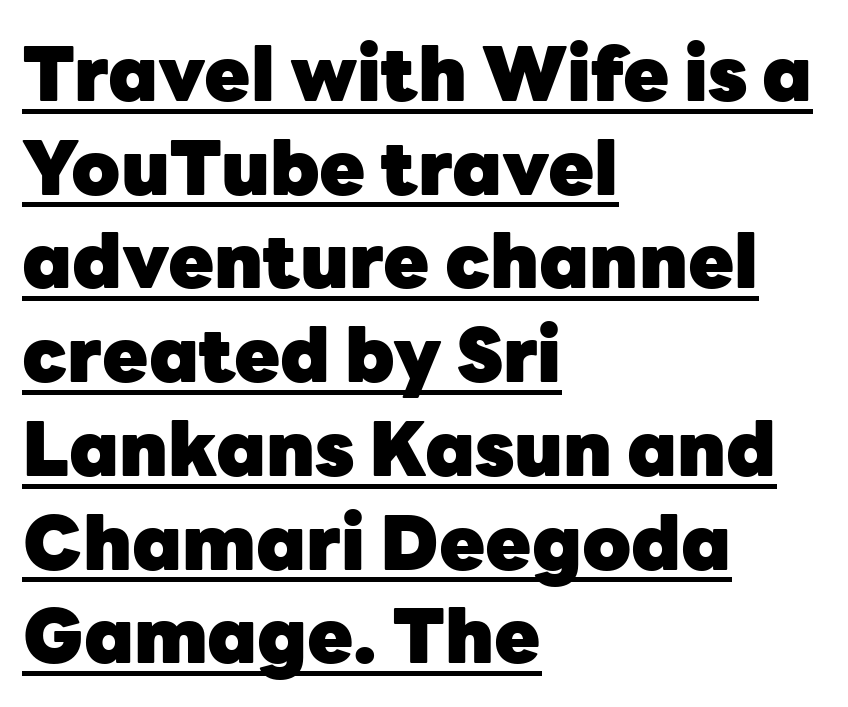
Glyph-to-glyph distance matches everyday printed text. Line beginnings align vertically; line endings do not. Leading matches the norm, producing a regular column. This rendering employs a face without finishing strokes, i.e., a sans-serif. Think of a printed novel: that variable character pitch is what you see here.
